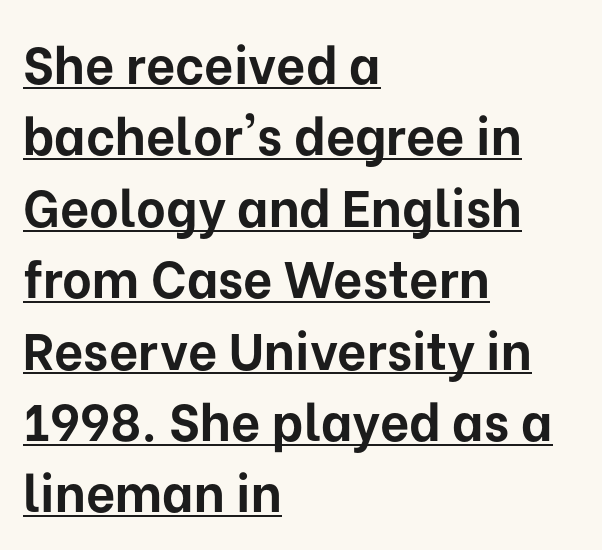
Q: Is the text bold? A: Yes.
Q: Is the text italic (slanted)? A: No, it is upright.
Q: Is the typeface a serif or a sans-serif typeface? A: Sans-serif.
Q: Is the text underlined? A: Yes.
Q: How is the paragraph aligned? A: Left-aligned.
Q: Is the spacing between letters normal or unusually wide? A: Normal.
Q: Is the spacing between lines tight, normal or loose? A: Normal.
Q: Width (condensed, normal, or wide)? A: Normal.
Q: Stroke contrast? A: Low.
Q: x-height? A: Medium.
Q: Monospaced? A: No.
